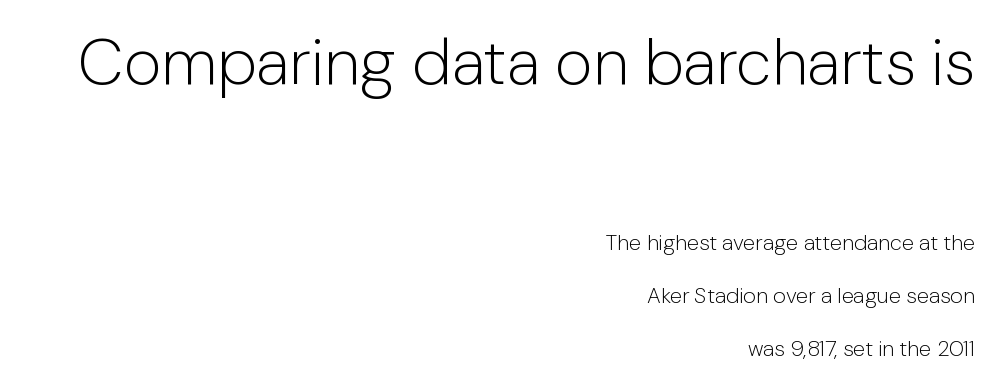
The image shows 65 px light sans-serif type, upright; set right-aligned, loose line spacing (2.41x), normal letter spacing, not underlined; the first (top) block is 2.95x larger; low stroke contrast and a medium x-height.
